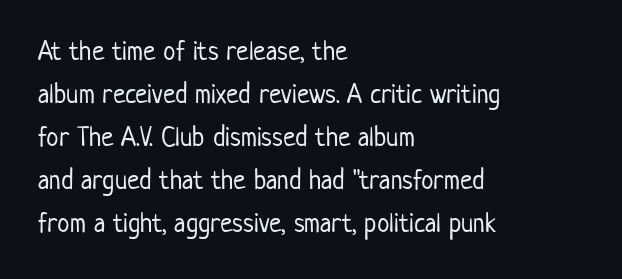
Q: Is the text bold? A: No.
Q: Is the text italic (slanted)? A: No, it is upright.
Q: Is the typeface a serif or a sans-serif typeface? A: Sans-serif.
Q: Is the text underlined? A: No.
Q: How is the paragraph aligned? A: Left-aligned.
Q: Is the spacing between letters normal or unusually wide? A: Normal.
Q: Is the spacing between lines tight, normal or loose? A: Normal.
Q: Width (condensed, normal, or wide)? A: Condensed.
Q: Stroke contrast? A: Low.
Q: x-height? A: Medium.
Q: Monospaced? A: No.
